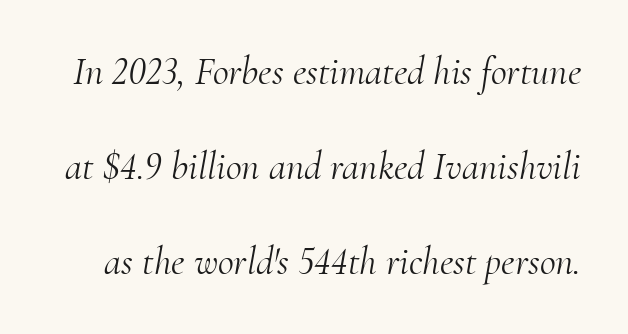
{"serif": "yes", "italic": "yes", "lean": "right", "slant_degrees": 10, "bold": "no", "weight": "light", "width": "normal", "stroke_contrast": "medium", "x_height": "small", "monospaced": "no", "underline": "no", "line_spacing": "loose", "line_spacing_ratio": 2.44, "letter_spacing": "normal", "letter_spacing_em": 0.0, "glyph_px": 39}
